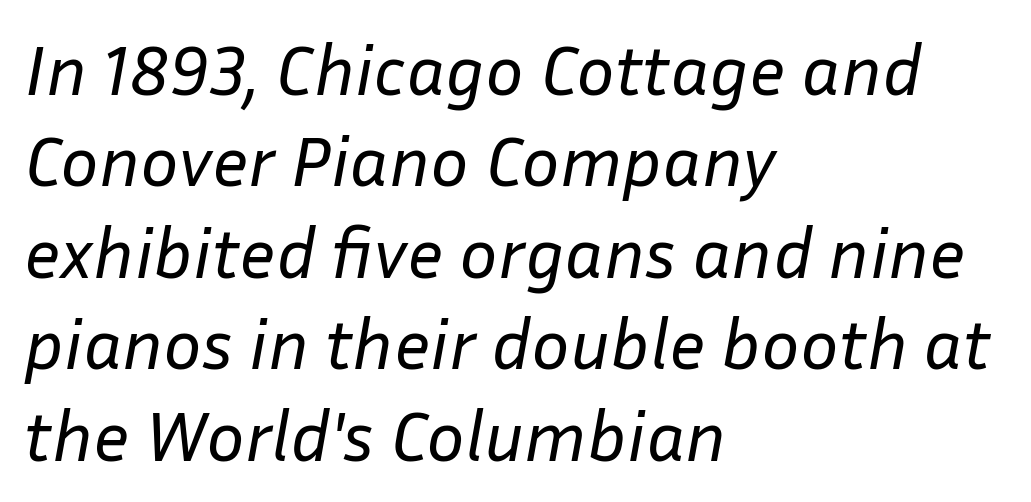
Q: Is the text bold? A: No.
Q: Is the text italic (slanted)? A: Yes, it leans right by about 10 degrees.
Q: Is the text underlined? A: No.
Q: How is the paragraph aligned? A: Left-aligned.
Q: Is the spacing between letters normal or unusually wide? A: Normal.
Q: Is the spacing between lines tight, normal or loose? A: Normal.
Q: Width (condensed, normal, or wide)? A: Normal.
Q: Stroke contrast? A: Low.
Q: x-height? A: Medium.
Q: Monospaced? A: No.
